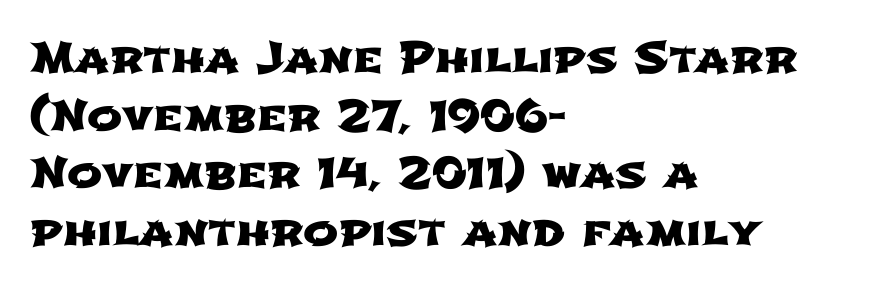
Q: Is the typeface a serif or a sans-serif typeface? A: Sans-serif.
Q: Is the text underlined? A: No.
Q: How is the paragraph aligned? A: Left-aligned.
Q: Is the spacing between letters normal or unusually wide? A: Normal.
Q: Is the spacing between lines tight, normal or loose? A: Normal.
Q: Width (condensed, normal, or wide)? A: Wide.
Q: Stroke contrast? A: Low.
Q: x-height? A: Medium.
Q: Monospaced? A: No.
